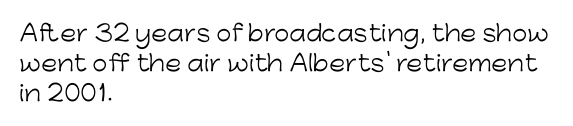
Reading down the column, the eye jumps a familiar distance to each next line. Left-aligned paragraph, ragged on the right. Check under the words: just untouched page. Nope, not italic — everything's standing straight.
